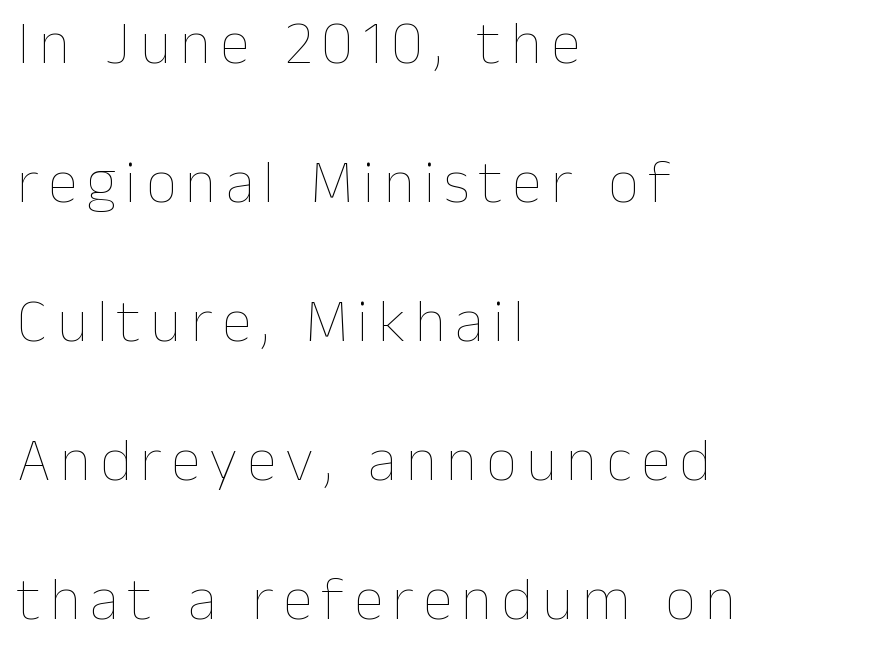
The image shows 61 px thin type, upright; set left-aligned, loose line spacing (2.28x), not underlined; low stroke contrast and a medium x-height.
